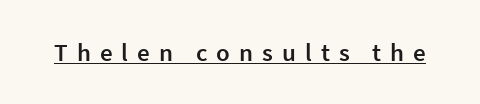
The letters stand upright; this is a roman face. Students, observe the line beneath the letters — that is underlining. The tracking reads as deliberately expanded to a designer's eye. Its strokes are somewhat broadened, the hallmark of semibold type.
